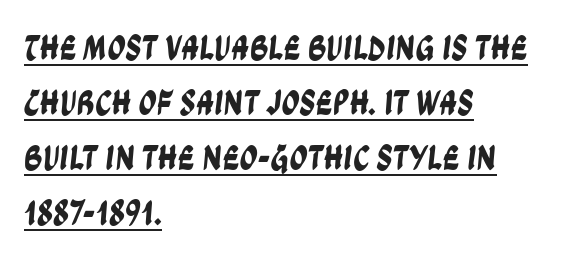
The image shows 36 px condensed sans-serif type; set left-aligned, normal line spacing (1.53x), normal letter spacing, underlined; low stroke contrast and a large x-height.
